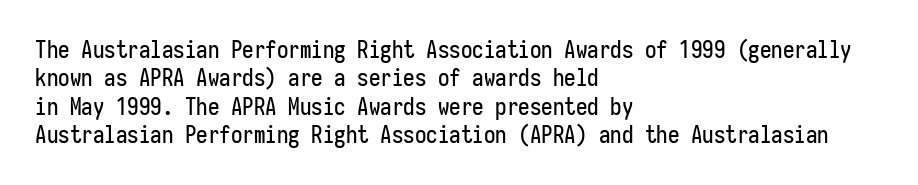
One-word summary of the alignment: left. These lines keep a tight, regular rhythm from letter to letter. Letters rest on an invisible, unmarked baseline. In terms of posture, this sample is upright.
